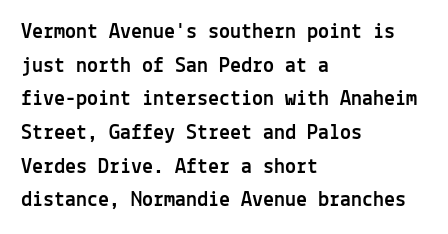
{"italic": "no", "underline": "no", "align": "left", "line_spacing": "normal", "line_spacing_ratio": 1.53, "letter_spacing": "normal", "letter_spacing_em": 0.0, "glyph_px": 22}
